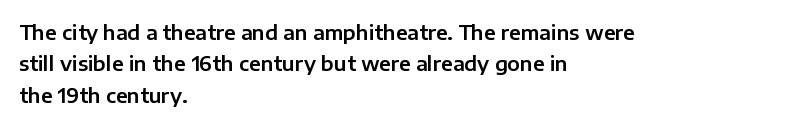
Q: Is the text italic (slanted)? A: No, it is upright.
Q: Is the text underlined? A: No.
Q: How is the paragraph aligned? A: Left-aligned.
Q: Is the spacing between letters normal or unusually wide? A: Normal.
Q: Is the spacing between lines tight, normal or loose? A: Normal.
